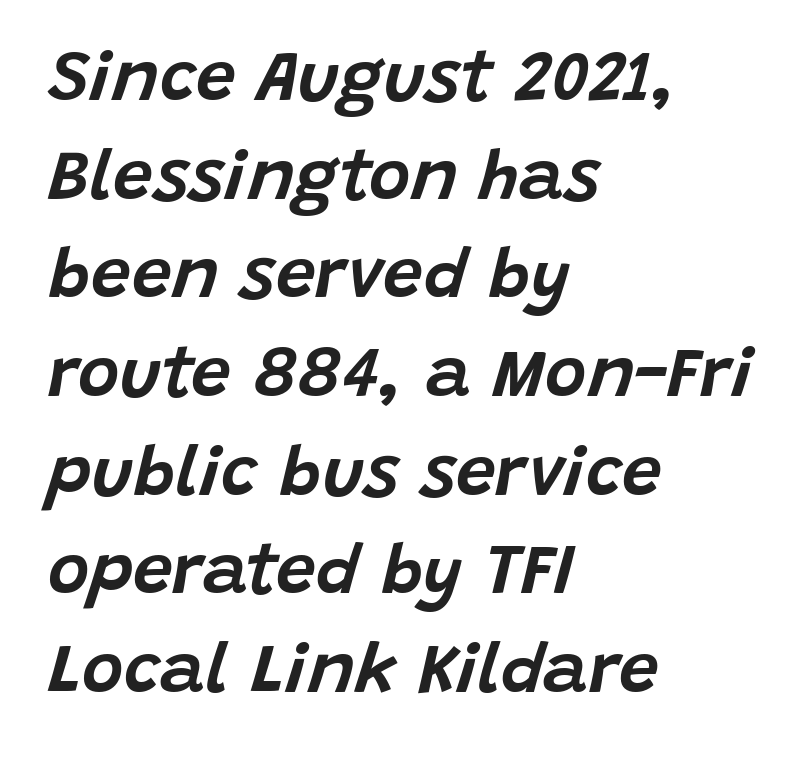
The image shows 71 px text type, italic (leaning right); set left-aligned, normal line spacing (1.39x), normal letter spacing, not underlined; low stroke contrast and a large x-height.
